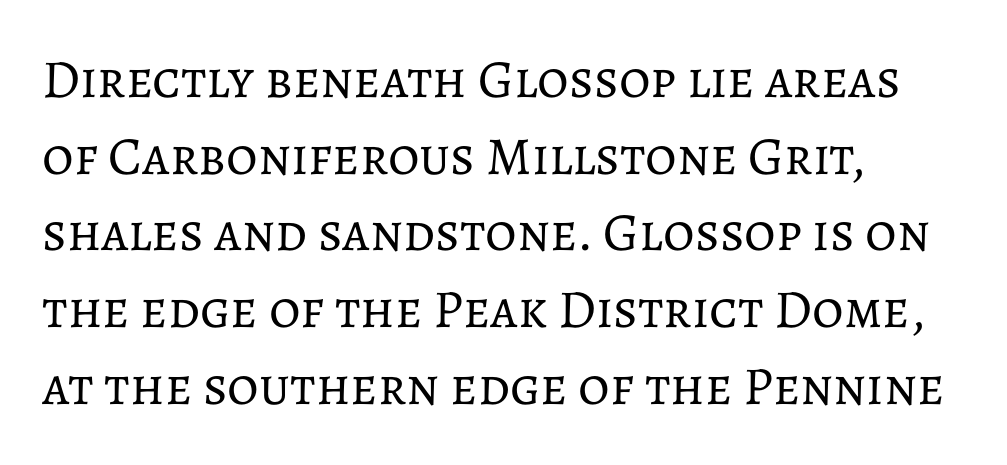
Q: Is the text bold? A: No.
Q: Is the text italic (slanted)? A: No, it is upright.
Q: Is the text underlined? A: No.
Q: How is the paragraph aligned? A: Left-aligned.
Q: Is the spacing between letters normal or unusually wide? A: Normal.
Q: Is the spacing between lines tight, normal or loose? A: Normal.
Q: Width (condensed, normal, or wide)? A: Normal.
Q: Stroke contrast? A: Low.
Q: x-height? A: Medium.
Q: Monospaced? A: No.
